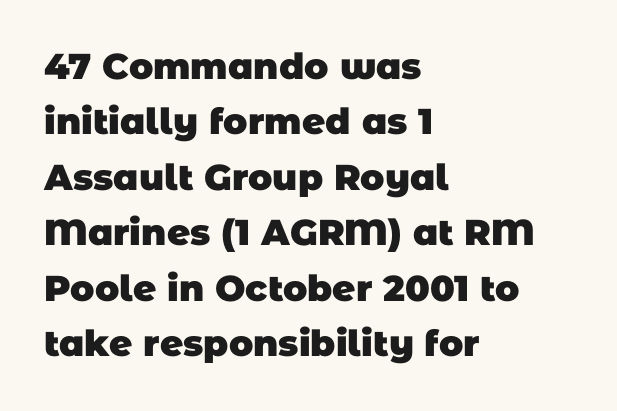
Q: Is the text bold? A: Yes.
Q: Is the typeface a serif or a sans-serif typeface? A: Sans-serif.
Q: Is the text underlined? A: No.
Q: How is the paragraph aligned? A: Left-aligned.
Q: Is the spacing between letters normal or unusually wide? A: Normal.
Q: Is the spacing between lines tight, normal or loose? A: Normal.
Q: Width (condensed, normal, or wide)? A: Normal.
Q: Stroke contrast? A: Low.
Q: x-height? A: Large.
Q: Monospaced? A: No.
